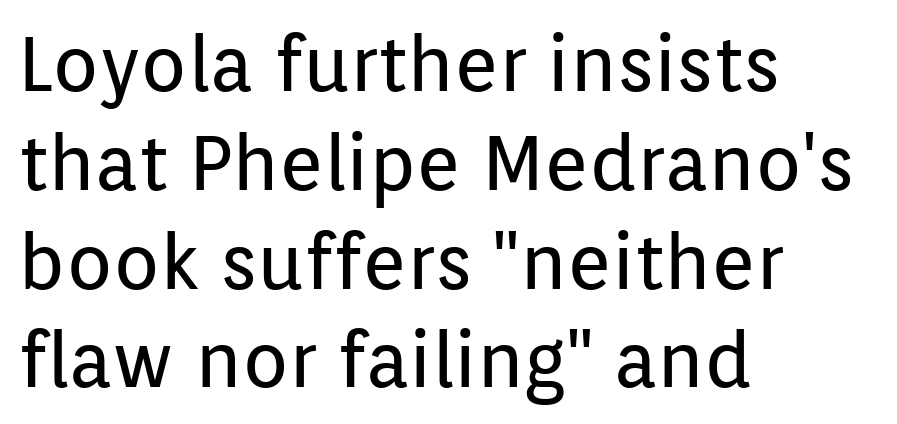
{"serif": "no", "italic": "no", "bold": "no", "weight": "regular", "width": "normal", "stroke_contrast": "low", "x_height": "medium", "monospaced": "no", "underline": "no", "align": "left", "line_spacing": "normal", "line_spacing_ratio": 1.3, "letter_spacing": "normal", "letter_spacing_em": 0.0, "glyph_px": 76}
